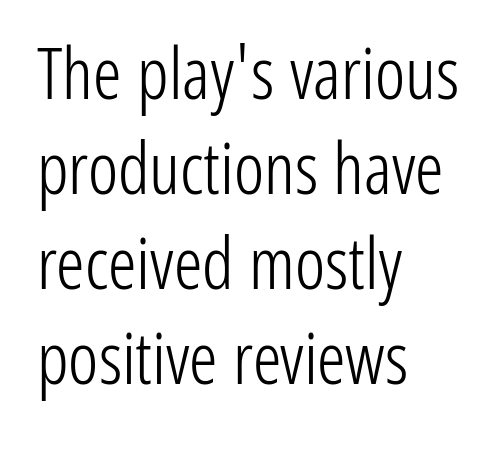
The image shows 71 px light, condensed sans-serif type, upright; set left-aligned, normal line spacing (1.34x), normal letter spacing, not underlined; low stroke contrast and a medium x-height.
